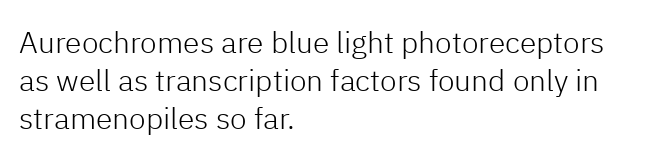
{"serif": "no", "italic": "no", "bold": "no", "weight": "light", "width": "normal", "stroke_contrast": "low", "x_height": "medium", "monospaced": "no", "underline": "no", "align": "left", "line_spacing": "normal", "line_spacing_ratio": 1.27, "letter_spacing": "normal", "letter_spacing_em": 0.0, "glyph_px": 30}
